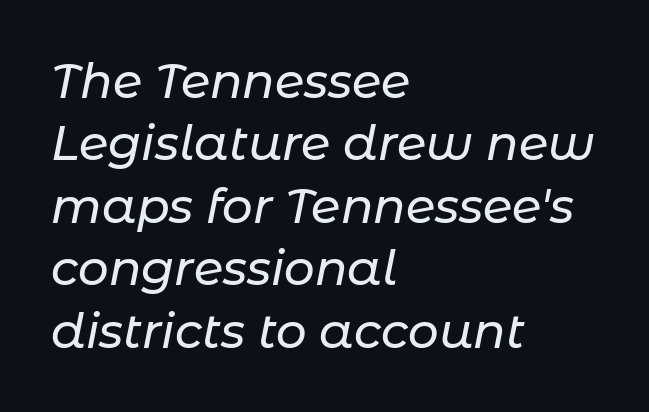
The image shows 48 px text type, italic (leaning right); set left-aligned, normal line spacing (1.3x), normal letter spacing, not underlined; low stroke contrast and a medium x-height.
